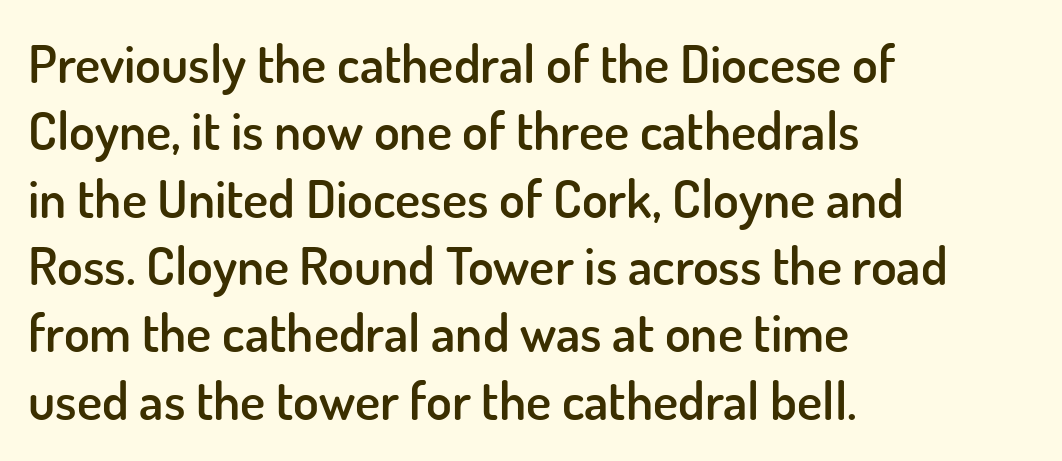
The face used here is a semibold: visibly heavier than regular, lighter than bold. Regarding serifs, this sample does without them. Horizontal alignment here is leftward, the default for most running prose. Descender tails drop into unmarked territory.
